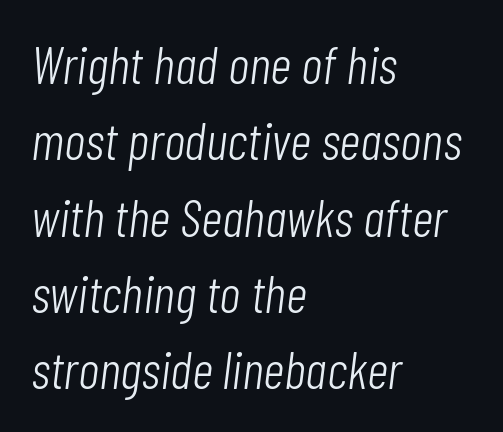
{"italic": "yes", "lean": "right", "slant_degrees": 7, "bold": "no", "weight": "light", "width": "condensed", "stroke_contrast": "low", "x_height": "medium", "monospaced": "no", "underline": "no", "align": "left", "line_spacing": "normal", "line_spacing_ratio": 1.44, "letter_spacing": "normal", "letter_spacing_em": 0.0, "glyph_px": 53}
